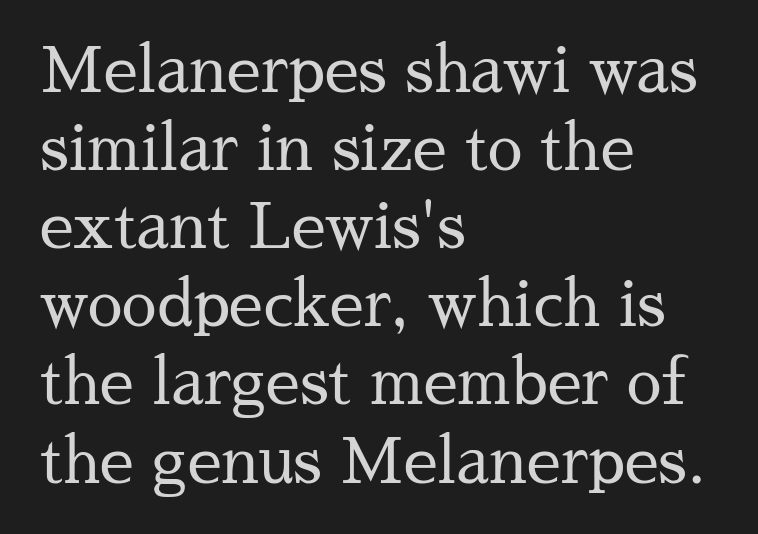
{"serif": "yes", "italic": "no", "bold": "no", "weight": "regular", "width": "normal", "stroke_contrast": "medium", "x_height": "medium", "monospaced": "no", "underline": "no", "align": "left", "line_spacing": "normal", "line_spacing_ratio": 1.26, "letter_spacing": "normal", "letter_spacing_em": 0.0, "glyph_px": 62}
